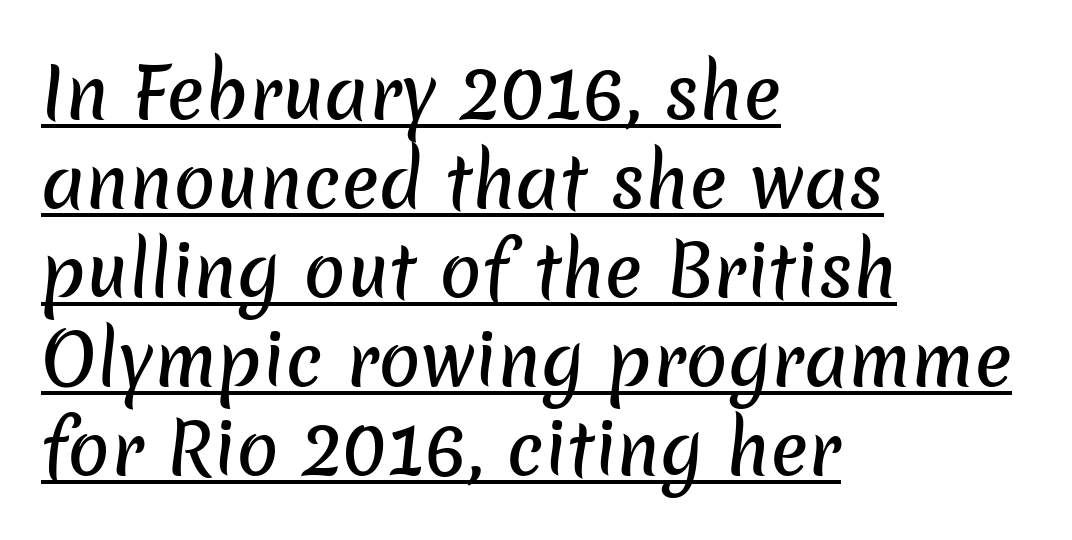
The image shows 70 px sans-serif type; set left-aligned, normal line spacing (1.27x), normal letter spacing, underlined; low stroke contrast and a medium x-height.
